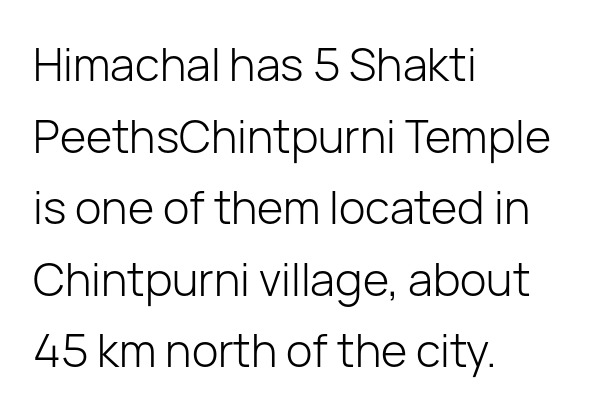
Q: Is the text bold? A: No.
Q: Is the text italic (slanted)? A: No, it is upright.
Q: Is the typeface a serif or a sans-serif typeface? A: Sans-serif.
Q: Is the text underlined? A: No.
Q: How is the paragraph aligned? A: Left-aligned.
Q: Is the spacing between letters normal or unusually wide? A: Normal.
Q: Is the spacing between lines tight, normal or loose? A: Normal.
Q: Width (condensed, normal, or wide)? A: Normal.
Q: Stroke contrast? A: Low.
Q: x-height? A: Medium.
Q: Monospaced? A: No.
